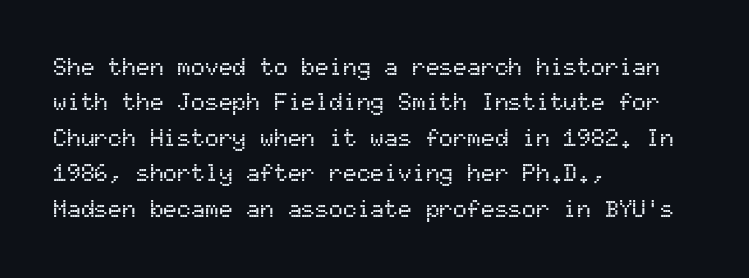
Q: Is the text italic (slanted)? A: No, it is upright.
Q: Is the text underlined? A: No.
Q: How is the paragraph aligned? A: Left-aligned.
Q: Is the spacing between letters normal or unusually wide? A: Normal.
Q: Is the spacing between lines tight, normal or loose? A: Normal.
